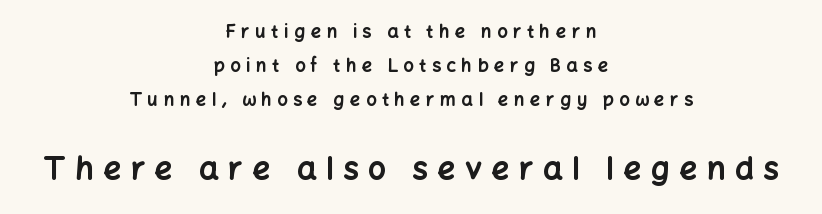
Nope, not italic — everything's standing straight. Visually, the bottom section dominates because its glyphs are scaled up. Is this a fixed-width face? No — the glyphs have proportional, varying widths. Plenty of ink on the page — the face is bold.
